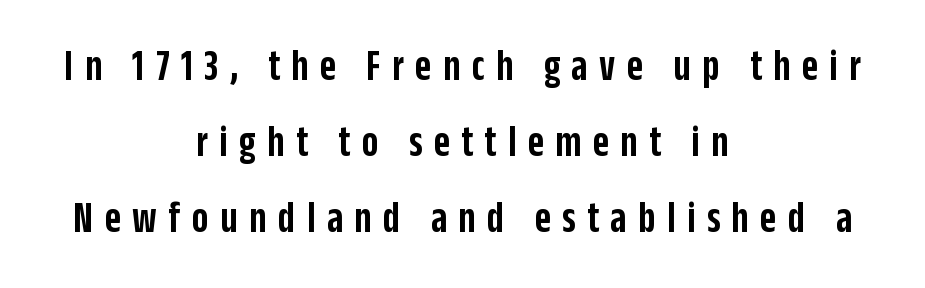
The image shows 44 px semibold, condensed sans-serif type, upright; set centered, line spacing 1.73x, unusually wide letter spacing (+0.26 em), not underlined; low stroke contrast and a large x-height.
